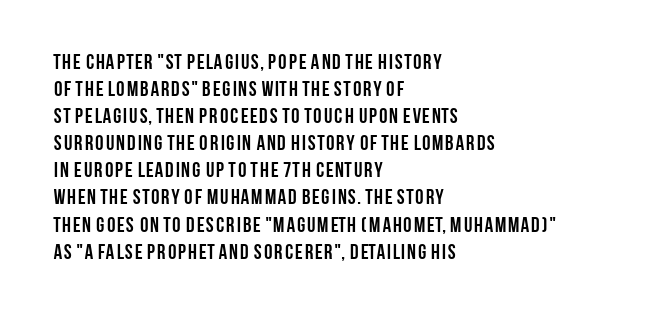
The space directly below the letters is spotless. In terms of leading, this rendering sits right in the middle. Notice how the stems are strictly vertical — no italics here. Honestly, the letter spacing is just normal — you wouldn't notice it. Typesetter's note: full bold, strokes at maximum text heaviness.
